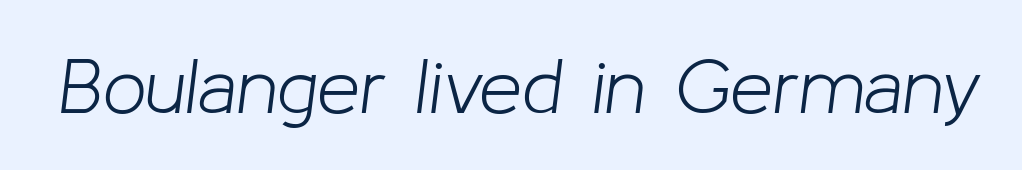
The image shows 77 px light type, italic (leaning right); set normal letter spacing, not underlined; low stroke contrast and a medium x-height.
